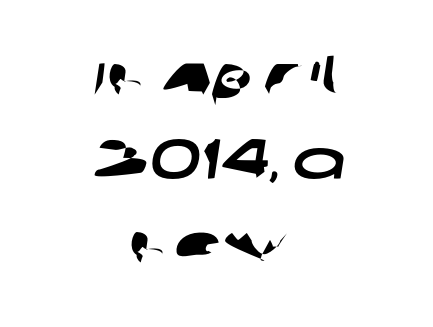
The image shows 56 px wide sans-serif type; set centered, normal line spacing (1.5x), normal letter spacing, not underlined; low stroke contrast and a large x-height.
